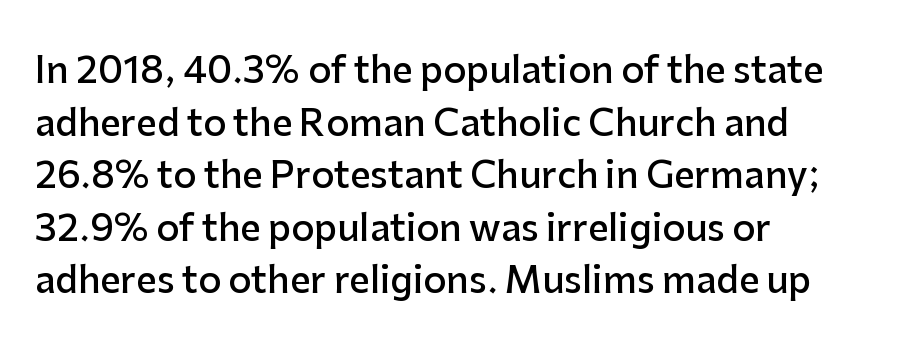
The image shows 36 px semibold sans-serif type, upright; set left-aligned, normal line spacing (1.46x), normal letter spacing, not underlined; low stroke contrast and a medium x-height.
